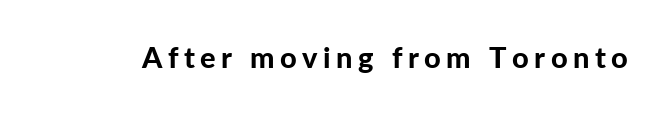
A typesetter would label this face a sans. Character widths vary here, with narrow letters taking less room than wide ones. The face used here has the dense, thick strokes of a bold. No italicization has been applied; the sample stays upright. Letters rest on an invisible, unmarked baseline.
